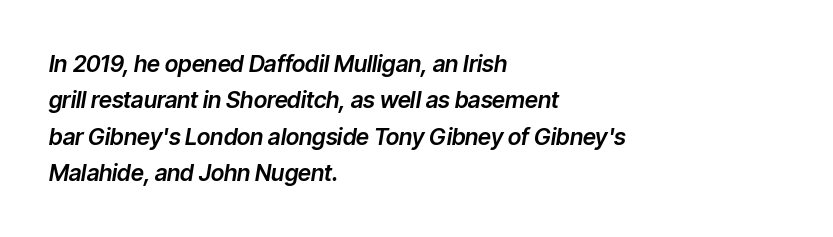
Here the glyphs are tracked normally, forming tight word shapes. The leading is moderate, giving the passage an even texture. In terms of posture, this sample is oblique. Nobody drew a line under any word here. Horizontal alignment here is leftward, the default for most running prose.
